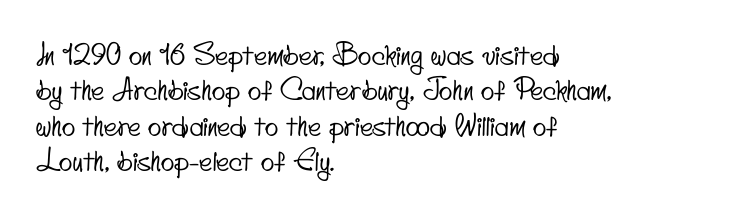
Q: Is the typeface a serif or a sans-serif typeface? A: Sans-serif.
Q: Is the text underlined? A: No.
Q: How is the paragraph aligned? A: Left-aligned.
Q: Is the spacing between letters normal or unusually wide? A: Normal.
Q: Is the spacing between lines tight, normal or loose? A: Normal.
Q: Width (condensed, normal, or wide)? A: Condensed.
Q: Stroke contrast? A: Low.
Q: x-height? A: Small.
Q: Monospaced? A: No.
